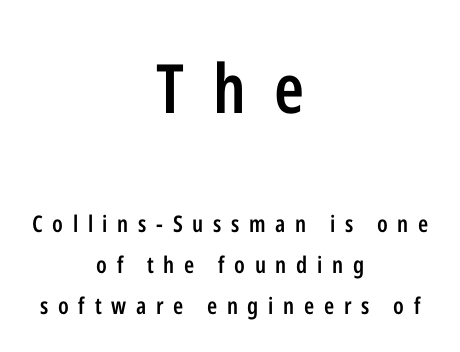
{"serif": "no", "italic": "no", "bold": "semi", "weight": "semibold", "width": "condensed", "stroke_contrast": "low", "x_height": "medium", "monospaced": "no", "underline": "no", "align": "center", "line_spacing_ratio": 1.78, "letter_spacing": "wide", "letter_spacing_em": 0.42, "larger_block": "first", "size_ratio": 2.96, "glyph_px": 68}
